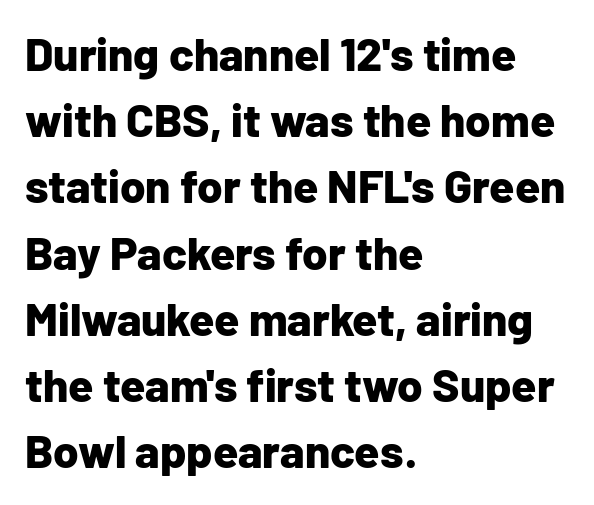
Glyph-to-glyph distance matches everyday printed text. Nobody drew a line under any word here. The designer left line spacing at the default. Teacher's note: observe the even left margin — that is flush-left alignment.
